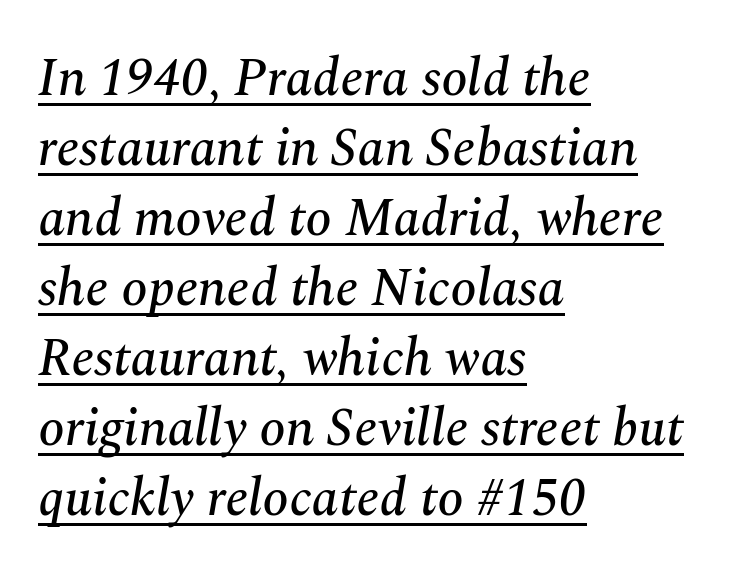
This rendering uses left alignment, leaving the right contour irregular. Compared with ordinary roman type, these characters are visibly tilted. Glyph-to-glyph distance matches everyday printed text. Notice how a bar underscores the lettering throughout. The block of text has a typical density, with ordinary space between rows.
